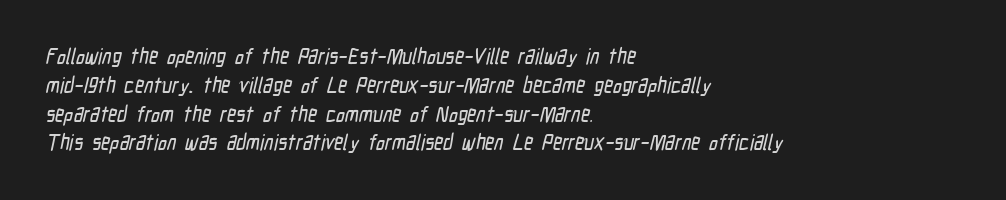
The image shows 22 px text type; set left-aligned, normal line spacing (1.31x), normal letter spacing, not underlined.
